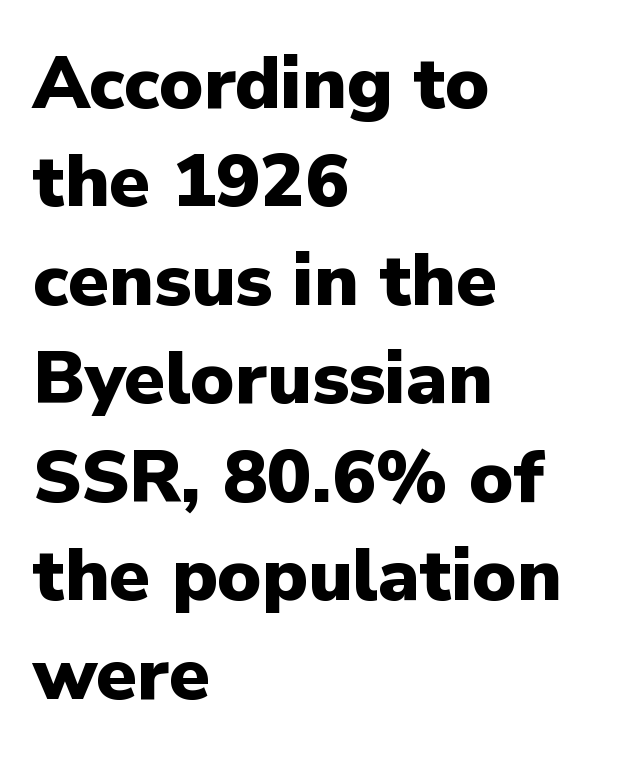
The image shows 74 px heavy sans-serif type, upright; set left-aligned, normal line spacing (1.33x), normal letter spacing, not underlined; low stroke contrast and a medium x-height.
